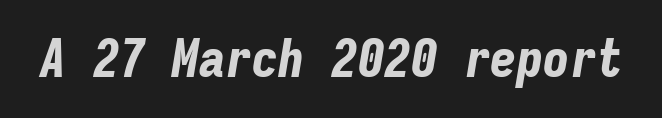
The image shows 53 px bold, condensed type, italic (leaning right), monospaced; set normal letter spacing, not underlined; low stroke contrast and a medium x-height.
